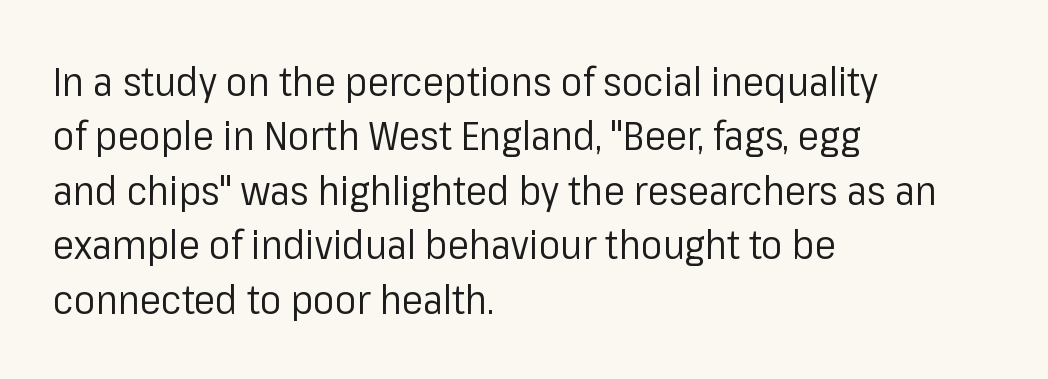
{"serif": "no", "italic": "no", "bold": "no", "weight": "regular", "width": "normal", "stroke_contrast": "low", "x_height": "medium", "monospaced": "no", "underline": "no", "align": "left", "line_spacing": "normal", "line_spacing_ratio": 1.36, "letter_spacing": "normal", "letter_spacing_em": 0.0, "glyph_px": 40}
